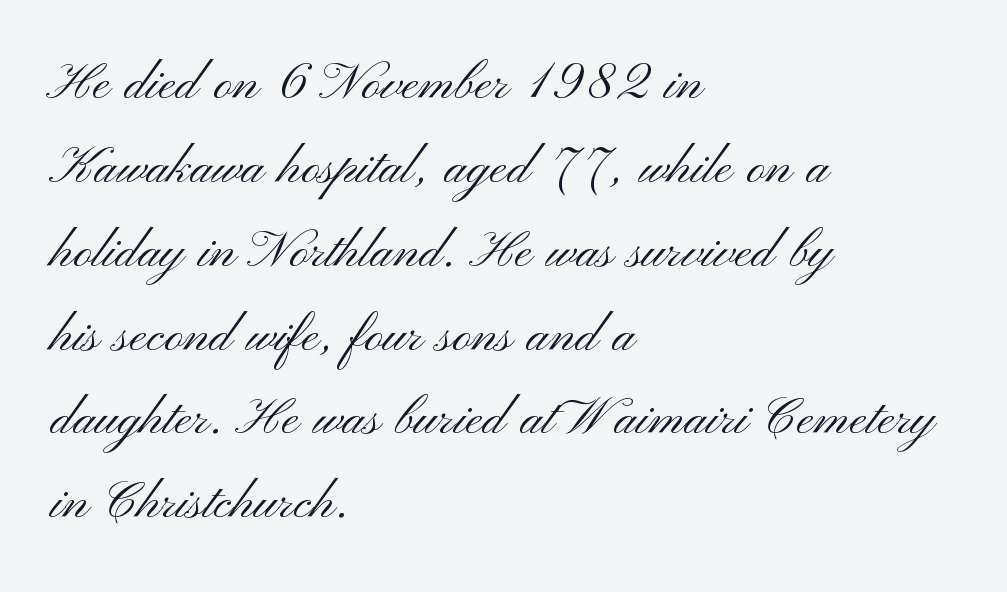
Counters stay open thanks to moderate or lighter strokes. Is the block centered? No — it sits flush against the left margin. A typesetter would call this proportional, since set widths differ per character. These lines keep a tight, regular rhythm from letter to letter. The space between consecutive lines is moderate.
